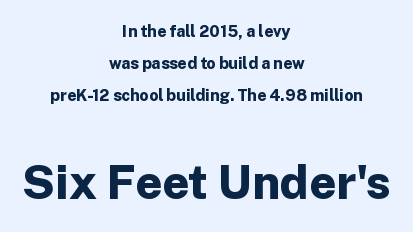
{"serif": "no", "italic": "no", "bold": "yes", "weight": "bold", "width": "normal", "stroke_contrast": "low", "x_height": "medium", "monospaced": "no", "underline": "no", "align": "center", "line_spacing": "loose", "line_spacing_ratio": 1.99, "letter_spacing": "normal", "letter_spacing_em": 0.0, "larger_block": "second", "size_ratio": 2.94, "glyph_px": 47}
